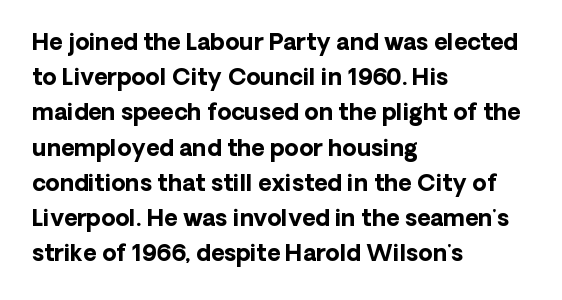
Q: Is the text bold? A: Yes.
Q: Is the text italic (slanted)? A: No, it is upright.
Q: Is the text underlined? A: No.
Q: How is the paragraph aligned? A: Left-aligned.
Q: Is the spacing between letters normal or unusually wide? A: Normal.
Q: Is the spacing between lines tight, normal or loose? A: Normal.
